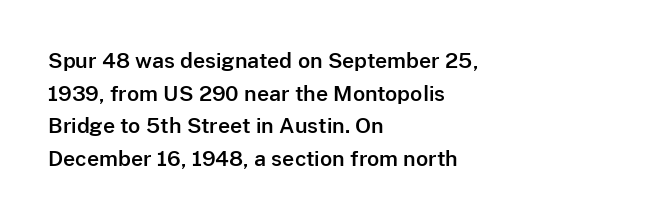
The line-height multiplier appears to be the usual default. Posture: straight, roman, zero tilt. This sample uses plain, unmodified letter spacing. No word sits above an underline.
